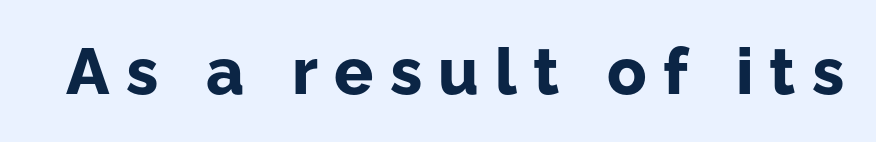
Varying glyph widths throughout — classic text-font behaviour. Heavy, bold letterforms. The area under the type is left untouched. In terms of letterform style, serifs are entirely absent.
